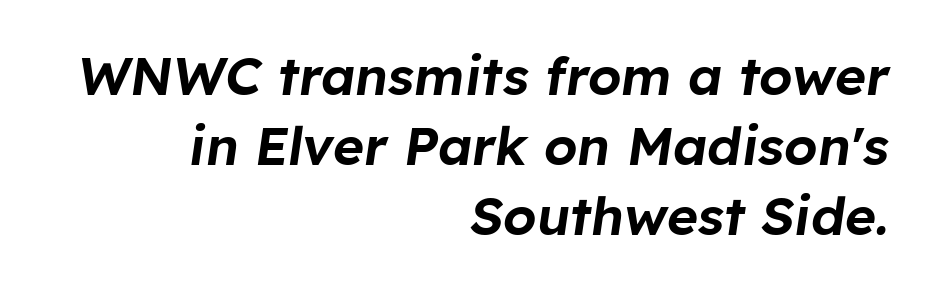
{"italic": "yes", "lean": "right", "slant_degrees": 8, "width": "normal", "stroke_contrast": "low", "x_height": "medium", "monospaced": "no", "underline": "no", "align": "right", "line_spacing": "normal", "line_spacing_ratio": 1.32, "letter_spacing": "normal", "letter_spacing_em": 0.0, "glyph_px": 53}
